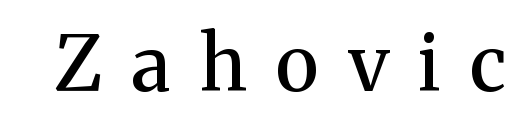
Varying glyph widths throughout — classic text-font behaviour. Beneath every word, the page is bare. You can tell from the footed stems that serif type was used. The tracking jumps out immediately: characters are airy and widely separated. Stems and bowls a touch heavier than normal — semibold.
